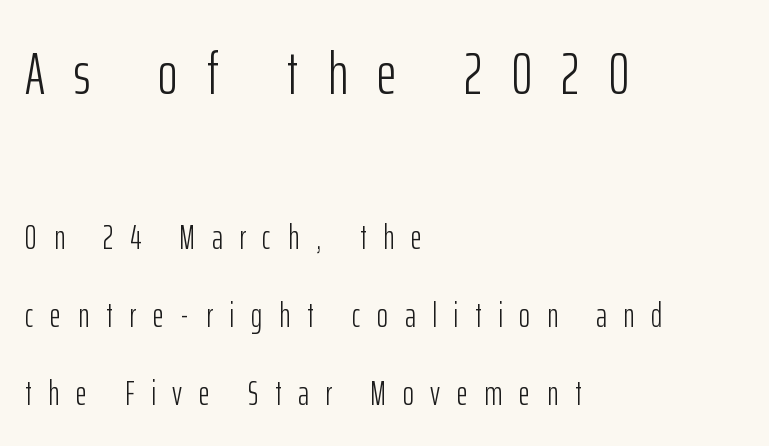
{"serif": "no", "italic": "no", "bold": "no", "weight": "light", "width": "condensed", "stroke_contrast": "low", "x_height": "medium", "monospaced": "no", "underline": "no", "align": "left", "line_spacing": "loose", "line_spacing_ratio": 2.29, "letter_spacing": "wide", "letter_spacing_em": 0.49, "larger_block": "first", "size_ratio": 1.76, "glyph_px": 60}
